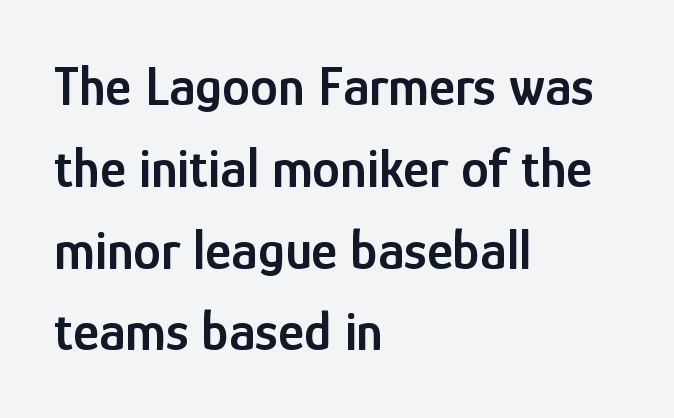
Q: Is the text bold? A: Semi-bold.
Q: Is the text italic (slanted)? A: No, it is upright.
Q: Is the typeface a serif or a sans-serif typeface? A: Sans-serif.
Q: Is the text underlined? A: No.
Q: How is the paragraph aligned? A: Left-aligned.
Q: Is the spacing between letters normal or unusually wide? A: Normal.
Q: Is the spacing between lines tight, normal or loose? A: Normal.
Q: Width (condensed, normal, or wide)? A: Condensed.
Q: Stroke contrast? A: Low.
Q: x-height? A: Medium.
Q: Monospaced? A: No.
